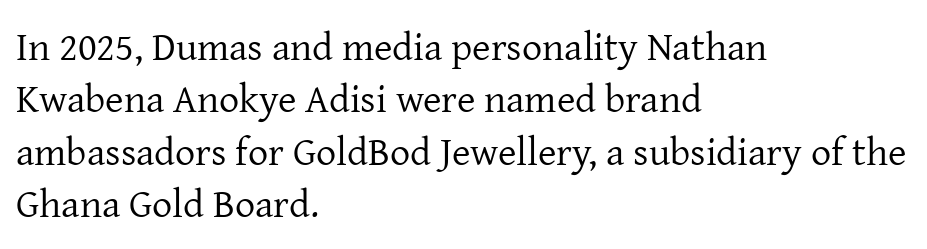
Standard letterfit; no display-style spreading of the glyphs. Students, observe: this is what conventionally led text looks like. Rule under the text: the space is simply empty. The font is comparable to plain body text, perhaps lighter.
